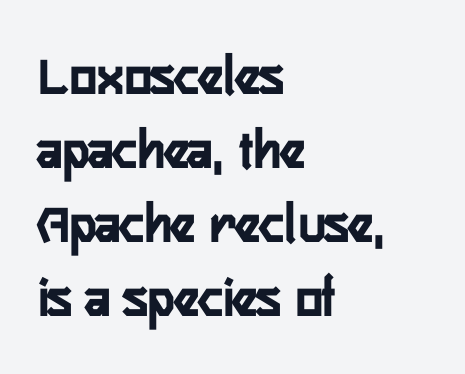
The image shows 57 px semibold, condensed sans-serif type, upright; set left-aligned, normal line spacing (1.3x), normal letter spacing, not underlined; low stroke contrast and a medium x-height.
